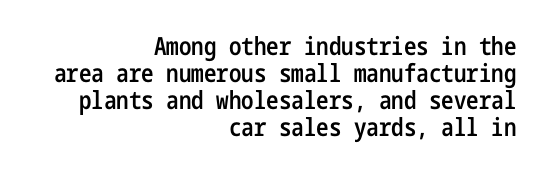
The image shows 25 px text type, upright; set right-aligned, tight line spacing (1.08x), normal letter spacing, not underlined.
